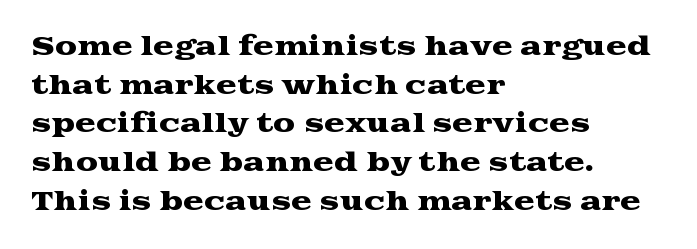
Inter-character spacing is left at the font's built-in metrics. Quick note: underline off. Horizontal alignment here is leftward, the default for most running prose. Posture: vertical. Line spacing here is normal.
